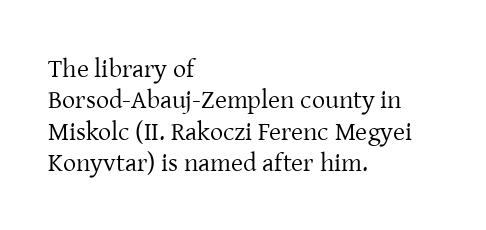
{"italic": "no", "bold": "no", "underline": "no", "align": "left", "line_spacing_ratio": 1.21, "letter_spacing": "normal", "letter_spacing_em": 0.0, "glyph_px": 26}
